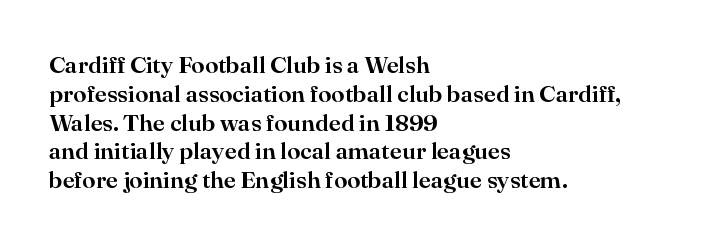
Q: Is the text italic (slanted)? A: No, it is upright.
Q: Is the text underlined? A: No.
Q: How is the paragraph aligned? A: Left-aligned.
Q: Is the spacing between letters normal or unusually wide? A: Normal.
